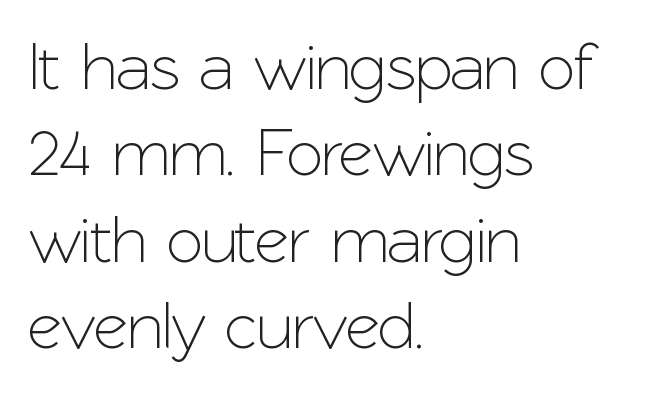
Compared with typical body copy, the letter spacing here is the same. If you measured baseline to baseline, you'd find a middling distance. The letters advance in unequal steps, a hallmark of proportional type. Do the letters lean? They stand straight.
